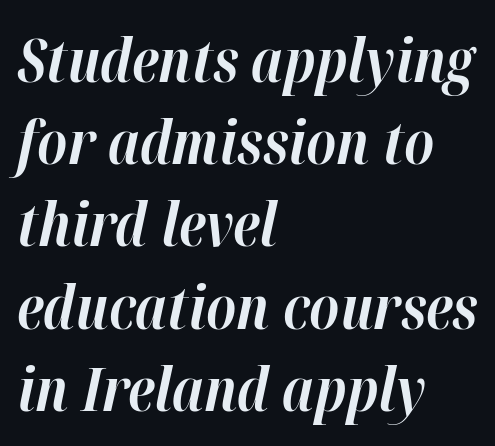
Q: Is the text bold? A: Yes.
Q: Is the text italic (slanted)? A: Yes, it leans right by about 12 degrees.
Q: Is the text underlined? A: No.
Q: How is the paragraph aligned? A: Left-aligned.
Q: Is the spacing between letters normal or unusually wide? A: Normal.
Q: Is the spacing between lines tight, normal or loose? A: Normal.
Q: Width (condensed, normal, or wide)? A: Normal.
Q: Stroke contrast? A: High.
Q: x-height? A: Medium.
Q: Monospaced? A: No.
